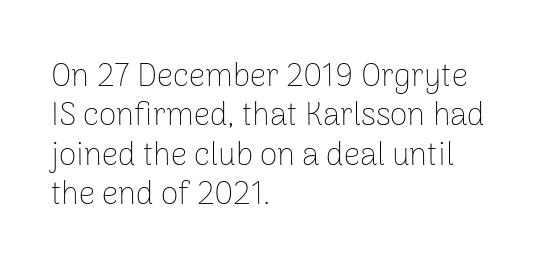
In CSS terms this would be text-align: left. This sample has the flowing, uneven cadence of proportional lettering. You could call the tracking neutral — neither tight nor loose. In terms of letterform style, serifs are entirely absent. This is roman type, the default non-slanted kind. The space directly below the letters is spotless.
